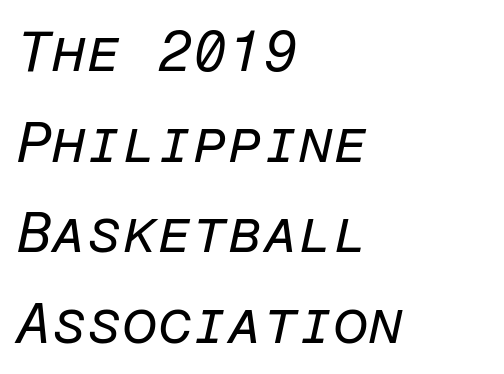
Q: Is the text bold? A: No.
Q: Is the text italic (slanted)? A: Yes, it leans right by about 12 degrees.
Q: Is the text underlined? A: No.
Q: How is the paragraph aligned? A: Left-aligned.
Q: Is the spacing between letters normal or unusually wide? A: Normal.
Q: Is the spacing between lines tight, normal or loose? A: Normal.
Q: Width (condensed, normal, or wide)? A: Normal.
Q: Stroke contrast? A: Low.
Q: x-height? A: Medium.
Q: Monospaced? A: Yes.
